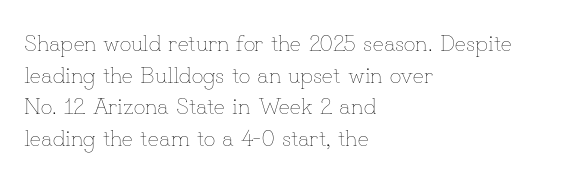
Q: Is the text bold? A: No.
Q: Is the text italic (slanted)? A: No, it is upright.
Q: Is the text underlined? A: No.
Q: How is the paragraph aligned? A: Left-aligned.
Q: Is the spacing between letters normal or unusually wide? A: Normal.
Q: Is the spacing between lines tight, normal or loose? A: Normal.
